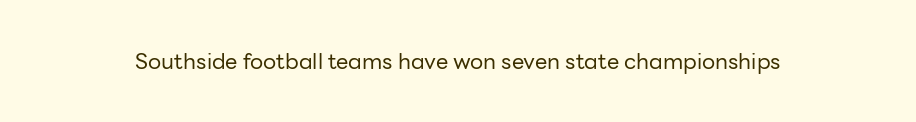
{"italic": "no", "bold": "no", "underline": "no", "letter_spacing": "normal", "letter_spacing_em": 0.0, "glyph_px": 22}
